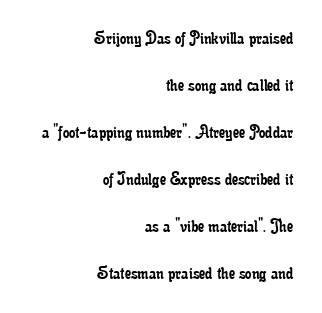
Q: Is the text bold? A: No.
Q: Is the text italic (slanted)? A: No, it is upright.
Q: Is the text underlined? A: No.
Q: How is the paragraph aligned? A: Right-aligned.
Q: Is the spacing between letters normal or unusually wide? A: Normal.
Q: Is the spacing between lines tight, normal or loose? A: Loose.
